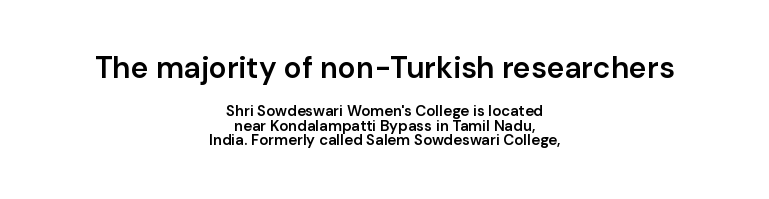
These lines are rendered in a variable-pitch font. Font category for this specimen: sans-serif. Plain, unruled lines of type. Does the weight exceed regular? Yes, but only to semibold.
